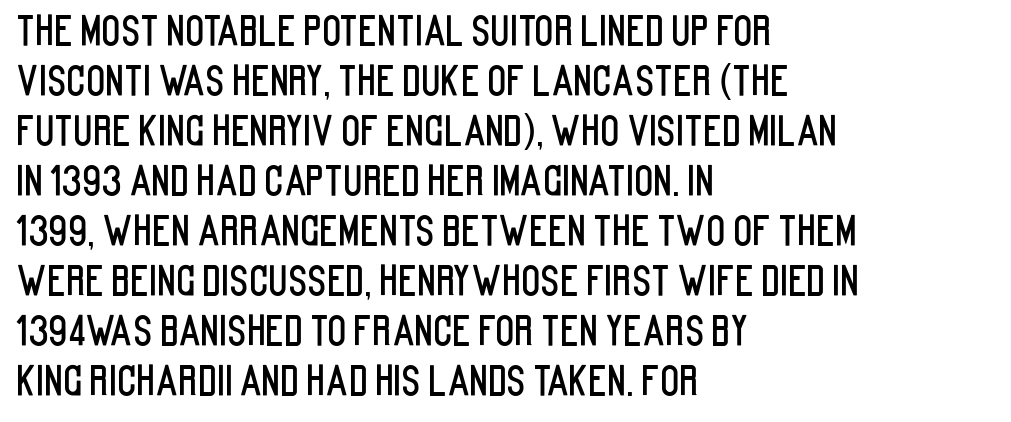
Q: Is the text italic (slanted)? A: No, it is upright.
Q: Is the typeface a serif or a sans-serif typeface? A: Sans-serif.
Q: Is the text underlined? A: No.
Q: How is the paragraph aligned? A: Left-aligned.
Q: Is the spacing between letters normal or unusually wide? A: Normal.
Q: Is the spacing between lines tight, normal or loose? A: Normal.
Q: Width (condensed, normal, or wide)? A: Condensed.
Q: Stroke contrast? A: Low.
Q: x-height? A: Large.
Q: Monospaced? A: No.
